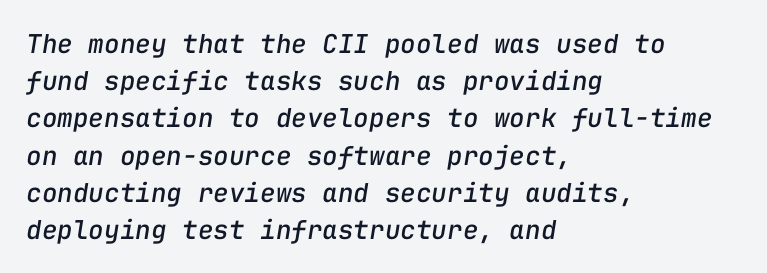
The strip under each line holds only bare page. The font's italic variant was chosen for this text. No extra tracking has been applied to these lines. This sample keeps an unexceptional amount of space between lines. This rendering uses left alignment, leaving the right contour irregular.
